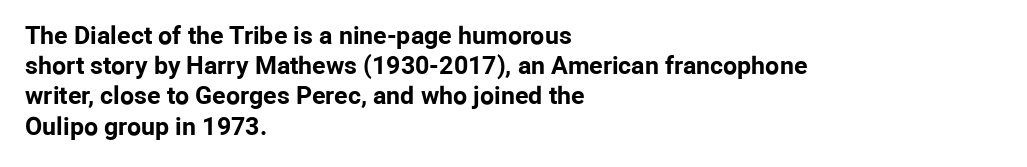
Q: Is the text bold? A: Yes.
Q: Is the text italic (slanted)? A: No, it is upright.
Q: Is the text underlined? A: No.
Q: How is the paragraph aligned? A: Left-aligned.
Q: Is the spacing between letters normal or unusually wide? A: Normal.
